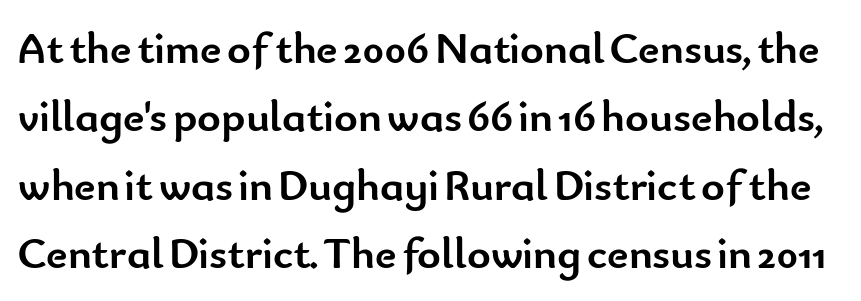
Q: Is the text bold? A: Yes.
Q: Is the text italic (slanted)? A: No, it is upright.
Q: Is the typeface a serif or a sans-serif typeface? A: Sans-serif.
Q: Is the text underlined? A: No.
Q: Is the spacing between letters normal or unusually wide? A: Normal.
Q: Is the spacing between lines tight, normal or loose? A: Normal.
Q: Width (condensed, normal, or wide)? A: Normal.
Q: Stroke contrast? A: Low.
Q: x-height? A: Small.
Q: Monospaced? A: No.
